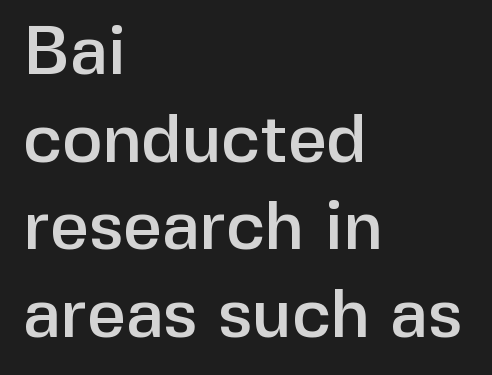
The passage shown is typeset with a sans-serif family. Glance below the letters and you will spot only blank space. The lettering stays uniformly vertical, giving the passage a roman look. The rendering uses natural spacing where letterforms have individual widths. Horizontal alignment here is leftward, the default for most running prose.
